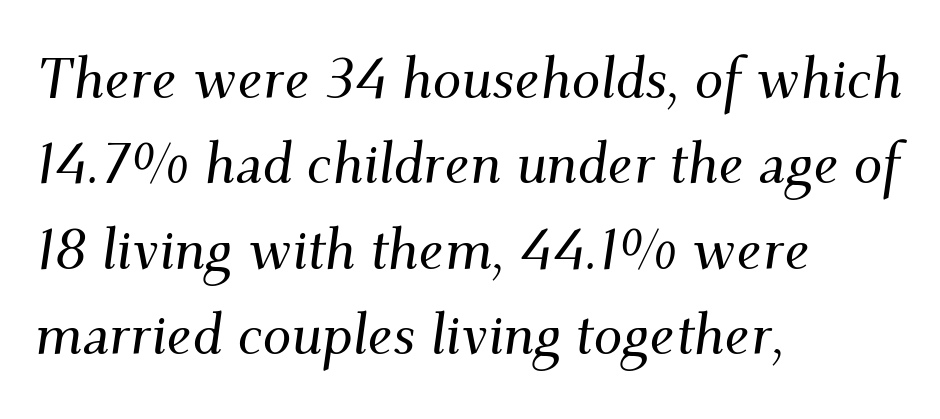
What's the leading like? Ordinary, nothing unusual. Visually the block forms a straight wall on the left and a jagged coastline on the right. Look at the tracking — it's just the regular setting, nothing added. Typographically, this falls in the serif category. Italic? Definitely — the glyphs are oblique.
